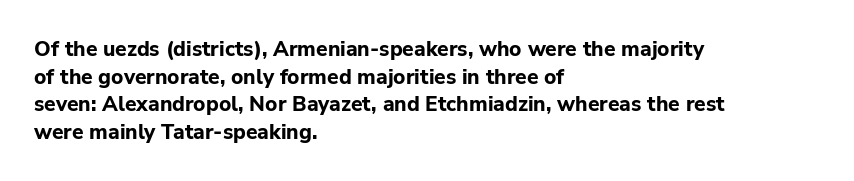
{"italic": "no", "bold": "yes", "underline": "no", "align": "left", "line_spacing": "normal", "line_spacing_ratio": 1.31, "letter_spacing": "normal", "letter_spacing_em": 0.0, "glyph_px": 21}
